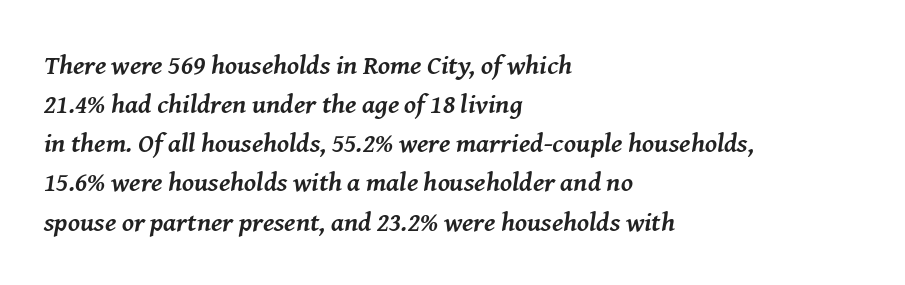
The image shows 27 px bold type, italic (leaning right); set left-aligned, normal line spacing (1.45x), normal letter spacing, not underlined.
